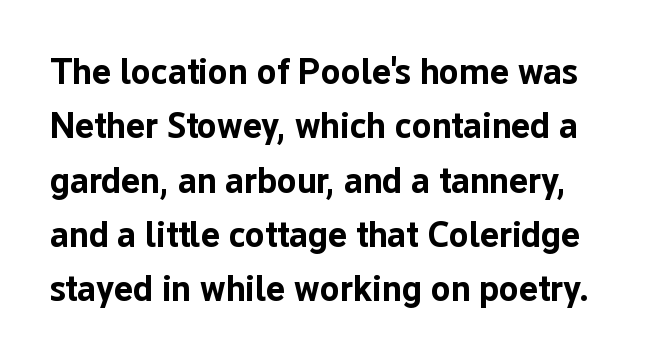
{"serif": "no", "italic": "no", "bold": "yes", "weight": "bold", "width": "normal", "stroke_contrast": "low", "x_height": "medium", "monospaced": "no", "underline": "no", "line_spacing": "normal", "line_spacing_ratio": 1.51, "letter_spacing": "normal", "letter_spacing_em": 0.0, "glyph_px": 36}
